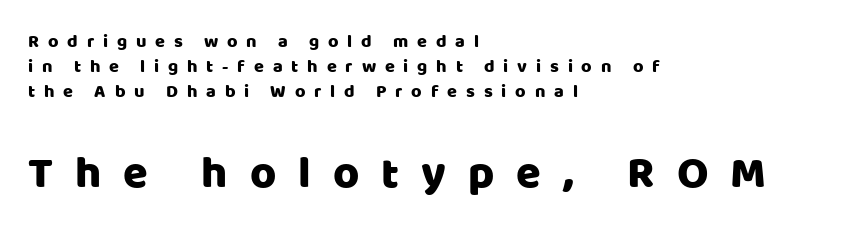
Each letter's strokes conclude bluntly, with no projecting serifs. Check under the words: just untouched page. The gaps between neighbouring characters are conspicuously large. The text block is weighted toward the left margin, trailing off unevenly rightward. Think of a printed novel: that variable character pitch is what you see here. This sample keeps an unexceptional amount of space between lines.
